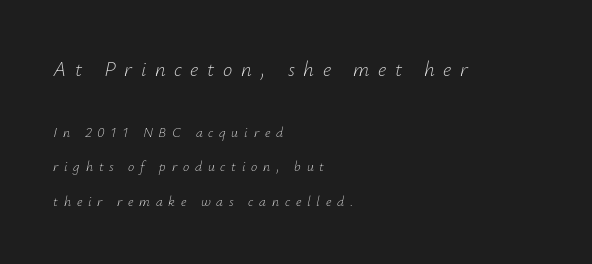
The image shows 21 px text type, italic (leaning right); set left-aligned, loose line spacing (2.47x), unusually wide letter spacing (+0.41 em), not underlined; the first (top) block is 1.5x larger.
